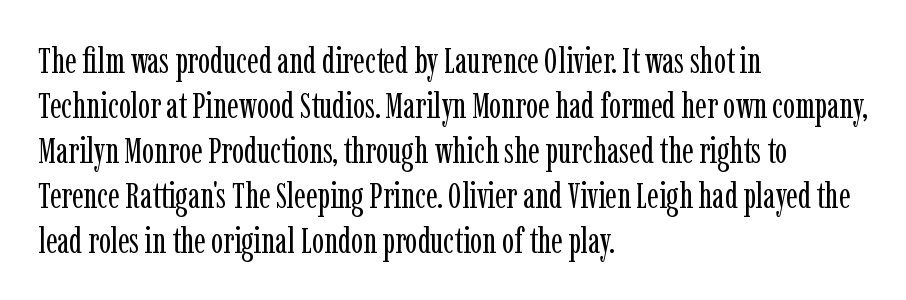
The image shows 36 px regular-weight, condensed serif type, upright; set left-aligned, normal line spacing (1.25x), normal letter spacing, not underlined; low stroke contrast and a medium x-height.
